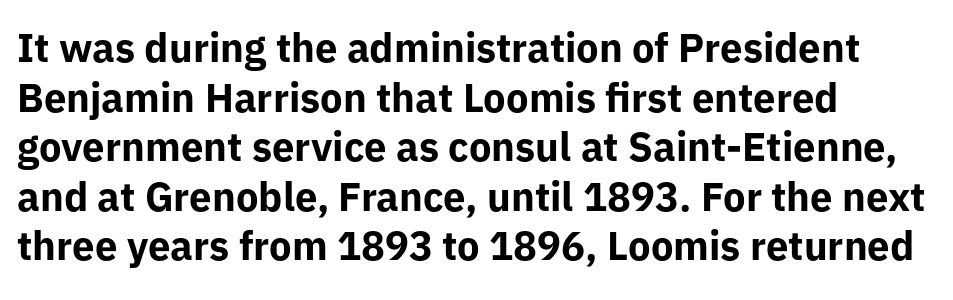
Notice how thick the strokes are: this is what a full bold looks like. Casual observation: everything's shoved over to the left. Character widths vary here, with narrow letters taking less room than wide ones. Plain, unruled lines of type. The axis of the letterforms is exactly vertical.
